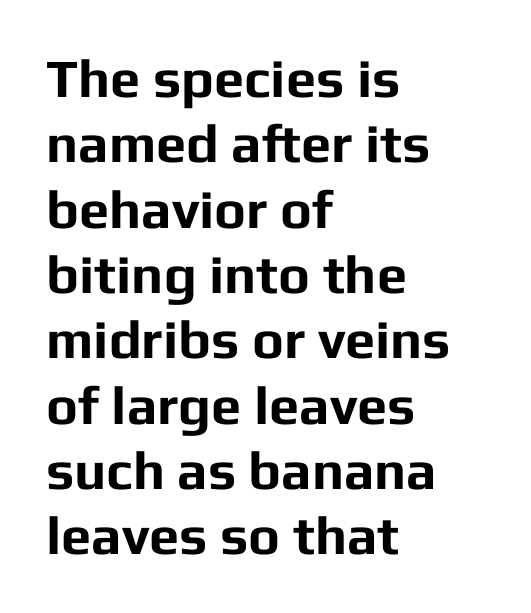
The rendering anchors every line to the left-hand side. The rendering shows plain stroke endings on the letterforms — a sans-serif design. Students, note that the glyphs here touch the page at normal intervals. Plain, unruled lines of type. A dark, heavy texture on the line: the type is bold.
